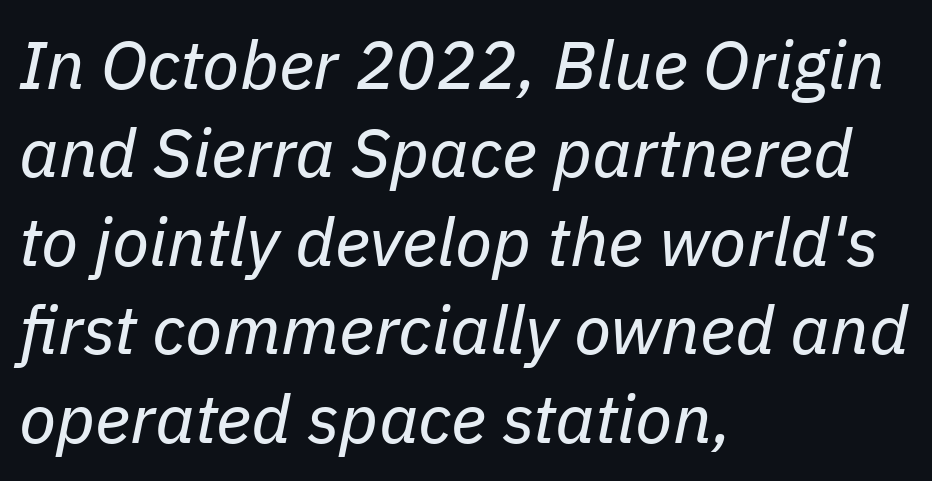
The image shows 68 px regular-weight type, italic (leaning right); set left-aligned, normal line spacing (1.3x), normal letter spacing, not underlined; low stroke contrast and a medium x-height.
